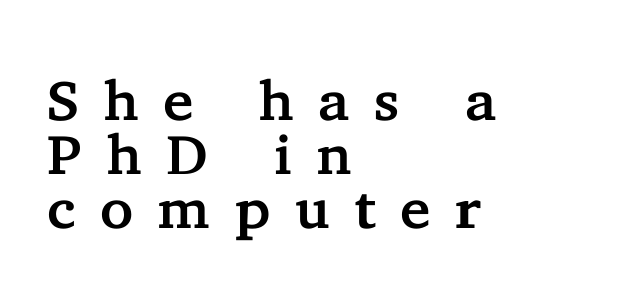
The specimen reads as upright at a glance. Line beginnings align vertically; line endings do not. Has an underline been added? It has not. A typesetter would call this proportional, since set widths differ per character. Tracking here is generous; glyphs stand well apart from one another. Note: serifs present on the glyphs.
